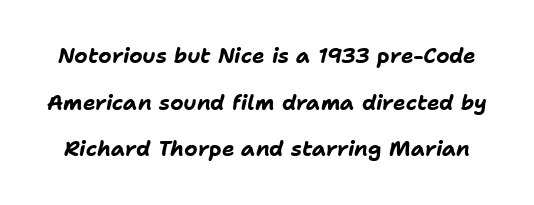
Q: Is the text bold? A: Yes.
Q: Is the text italic (slanted)? A: Yes, it leans right by about 11 degrees.
Q: Is the text underlined? A: No.
Q: Is the spacing between letters normal or unusually wide? A: Normal.
Q: Is the spacing between lines tight, normal or loose? A: Loose.
